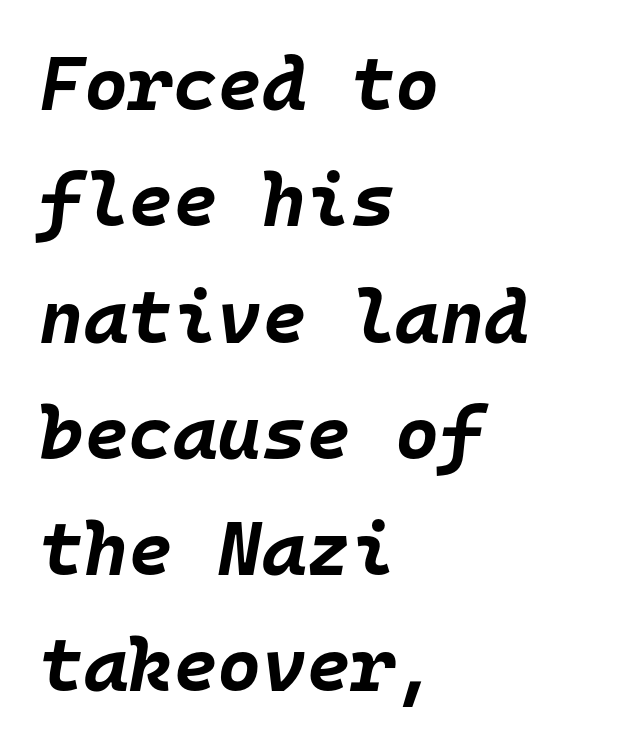
Look at the stroke-to-counter ratio: heavy, a bold. Horizontal alignment here is leftward, the default for most running prose. The rendering uses a moderate line-height, typical for paragraphs. Is this a fixed-width face? Yes — each glyph sits in an identical cell. Glyph-to-glyph distance matches everyday printed text.
